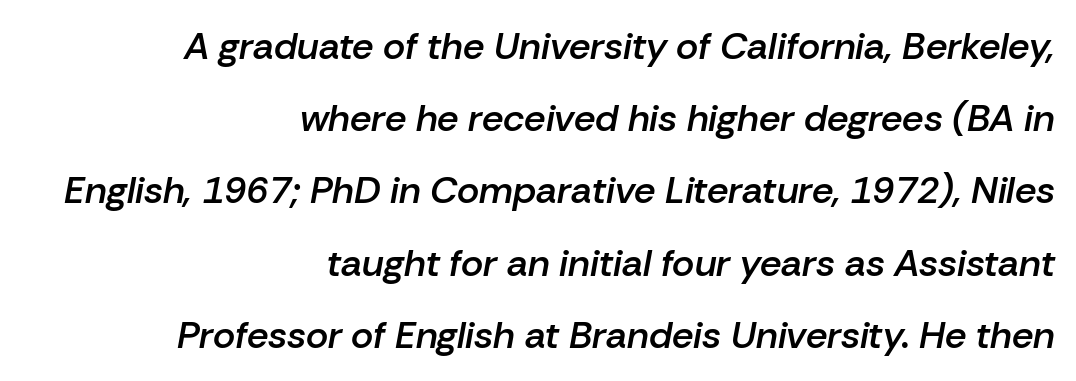
Q: Is the text bold? A: Semi-bold.
Q: Is the text italic (slanted)? A: Yes, it leans right by about 10 degrees.
Q: Is the text underlined? A: No.
Q: How is the paragraph aligned? A: Right-aligned.
Q: Is the spacing between letters normal or unusually wide? A: Normal.
Q: Is the spacing between lines tight, normal or loose? A: Loose.
Q: Width (condensed, normal, or wide)? A: Normal.
Q: Stroke contrast? A: Low.
Q: x-height? A: Medium.
Q: Monospaced? A: No.
